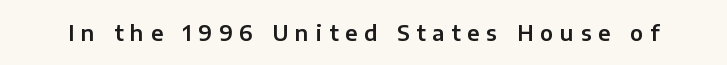
{"italic": "no", "underline": "no", "letter_spacing": "wide", "letter_spacing_em": 0.33, "glyph_px": 21}
